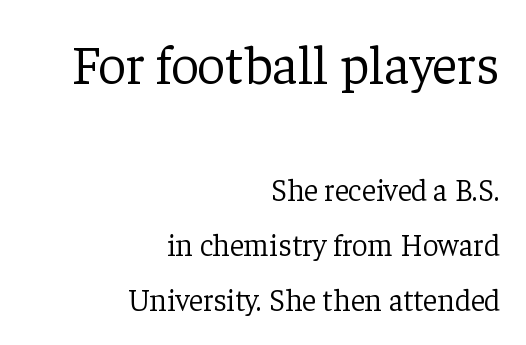
Q: Is the text bold? A: No.
Q: Is the text italic (slanted)? A: No, it is upright.
Q: Is the typeface a serif or a sans-serif typeface? A: Serif.
Q: Is the text underlined? A: No.
Q: How is the paragraph aligned? A: Right-aligned.
Q: Is the spacing between letters normal or unusually wide? A: Normal.
Q: Which block of text is set in a larger size, the first (top) or the second (bottom)? A: The first (top) one.
Q: Width (condensed, normal, or wide)? A: Normal.
Q: Stroke contrast? A: Low.
Q: x-height? A: Medium.
Q: Monospaced? A: No.
